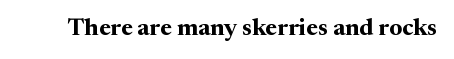
Q: Is the text bold? A: Yes.
Q: Is the text italic (slanted)? A: No, it is upright.
Q: Is the text underlined? A: No.
Q: Is the spacing between letters normal or unusually wide? A: Normal.
